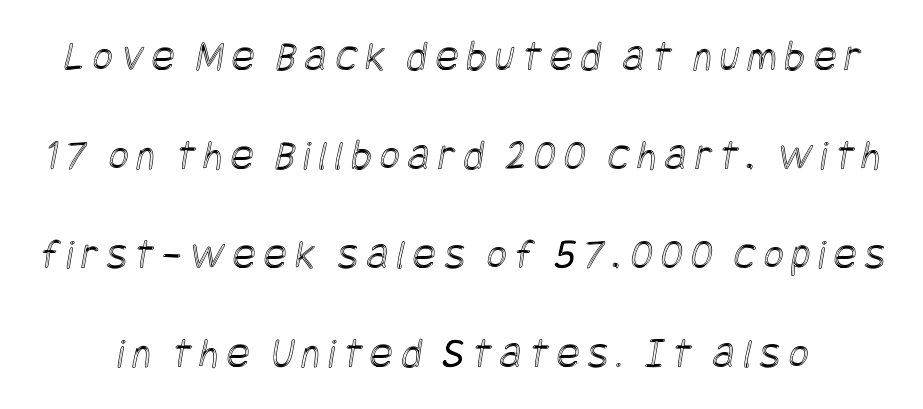
The image shows 43 px condensed type; set loose line spacing (2.3x), not underlined; a large x-height.
